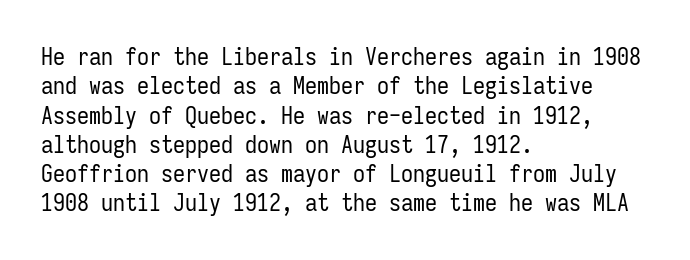
Notice how the stems are strictly vertical — no italics here. Standard letterfit; no display-style spreading of the glyphs. The space beneath each line is pristine and unruled. Counters stay open thanks to moderate or lighter strokes. A classic flush-left, rag-right setting is used for this passage.
